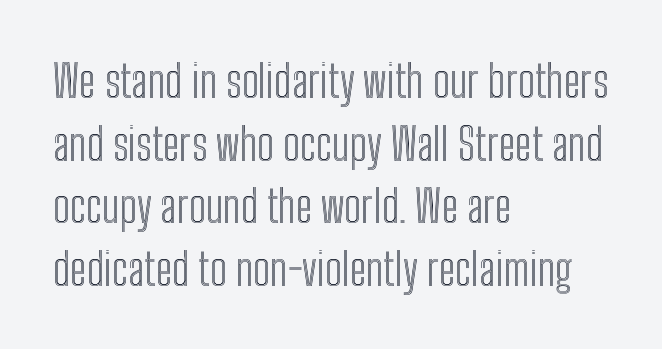
{"italic": "no", "width": "condensed", "x_height": "medium", "monospaced": "no", "underline": "no", "align": "left", "line_spacing": "normal", "line_spacing_ratio": 1.39, "letter_spacing": "normal", "letter_spacing_em": 0.0, "glyph_px": 45}
